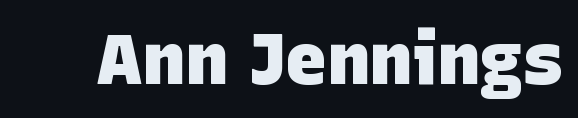
Q: Is the text bold? A: Yes.
Q: Is the typeface a serif or a sans-serif typeface? A: Sans-serif.
Q: Is the text underlined? A: No.
Q: Is the spacing between letters normal or unusually wide? A: Normal.
Q: Width (condensed, normal, or wide)? A: Normal.
Q: Stroke contrast? A: Low.
Q: x-height? A: Large.
Q: Monospaced? A: No.
